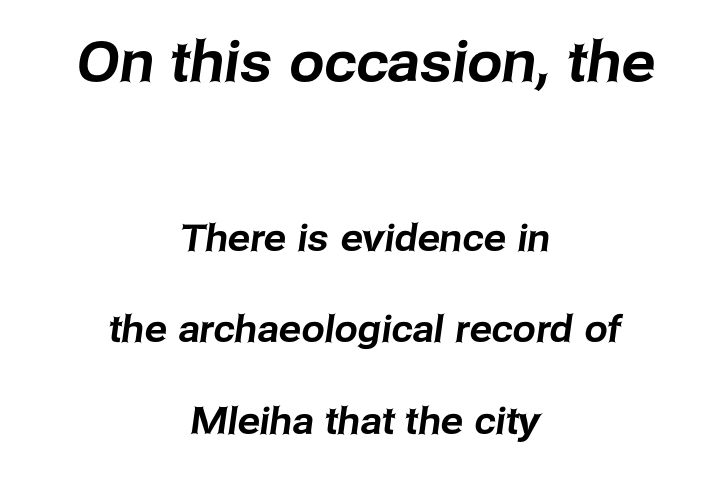
Size contrast runs from large at the top to small at the bottom. These lines stack symmetrically, like a column narrowing and widening about its center. Spacing verdict: proportional, widths tailored to each character. Only glyphs here, with clear space below each row.
